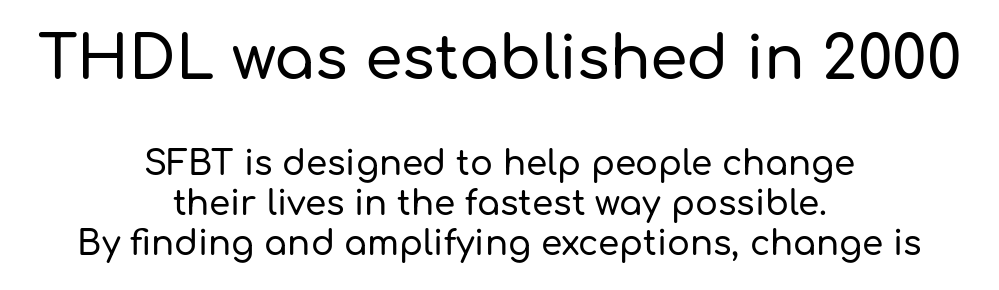
{"serif": "no", "italic": "no", "width": "normal", "stroke_contrast": "low", "x_height": "medium", "monospaced": "no", "underline": "no", "align": "center", "line_spacing_ratio": 1.18, "letter_spacing": "normal", "letter_spacing_em": 0.0, "larger_block": "first", "size_ratio": 1.76, "glyph_px": 60}
